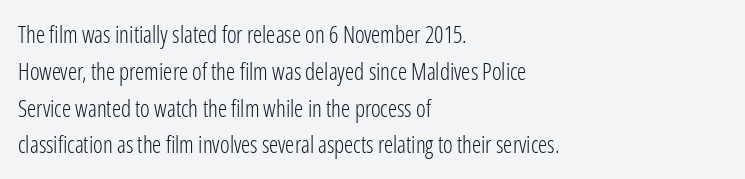
{"italic": "no", "bold": "no", "underline": "no", "align": "left", "line_spacing": "normal", "line_spacing_ratio": 1.6, "letter_spacing": "normal", "letter_spacing_em": 0.0, "glyph_px": 23}
